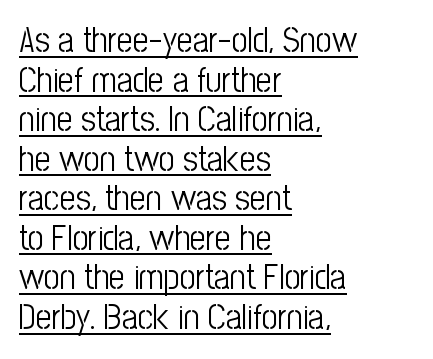
The image shows 35 px light, condensed sans-serif type, upright; set left-aligned, tight line spacing (1.13x), normal letter spacing, underlined; low stroke contrast and a medium x-height.
